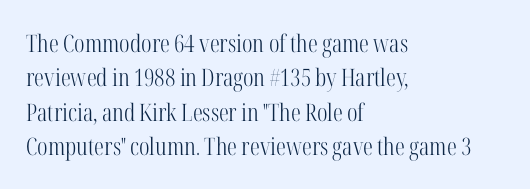
Q: Is the text bold? A: No.
Q: Is the text italic (slanted)? A: No, it is upright.
Q: Is the text underlined? A: No.
Q: How is the paragraph aligned? A: Left-aligned.
Q: Is the spacing between letters normal or unusually wide? A: Normal.
Q: Is the spacing between lines tight, normal or loose? A: Normal.
